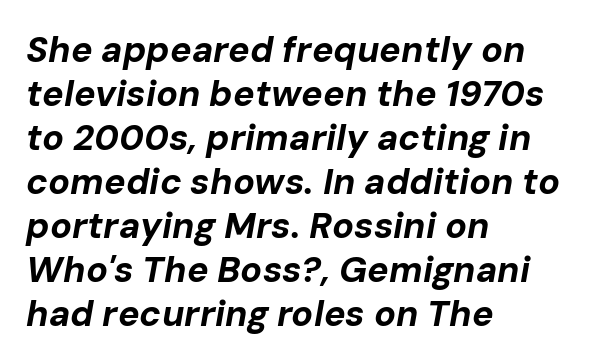
The image shows 36 px bold type, italic (leaning right); set left-aligned, line spacing 1.22x, normal letter spacing, not underlined; low stroke contrast and a medium x-height.
